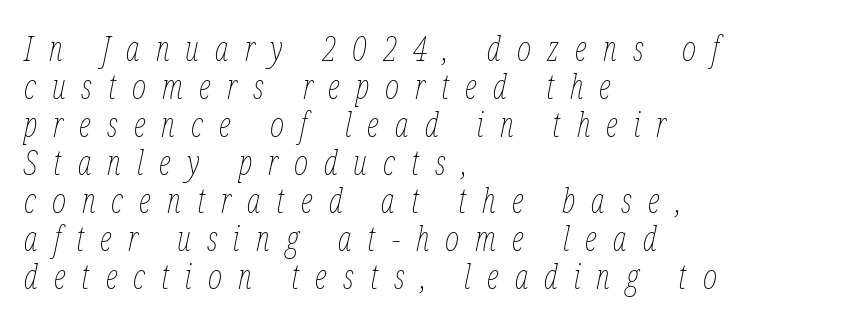
{"italic": "yes", "lean": "right", "slant_degrees": 12, "bold": "no", "weight": "thin", "width": "condensed", "stroke_contrast": "low", "x_height": "medium", "monospaced": "no", "underline": "no", "align": "left", "line_spacing": "tight", "line_spacing_ratio": 1.12, "letter_spacing": "wide", "letter_spacing_em": 0.47, "glyph_px": 34}
